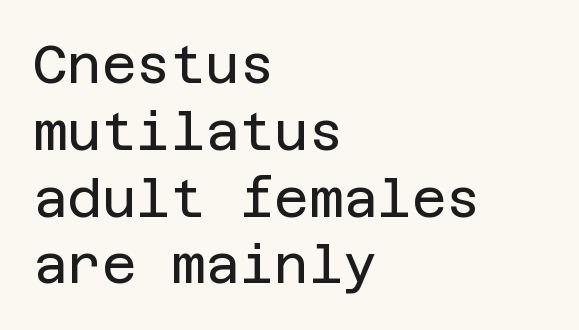
The block of text has a typical density, with ordinary space between rows. The weight would be labelled regular, book, light, or lighter still. Underline: absent. You can tell from the bare stems that sans-serif type was used.
